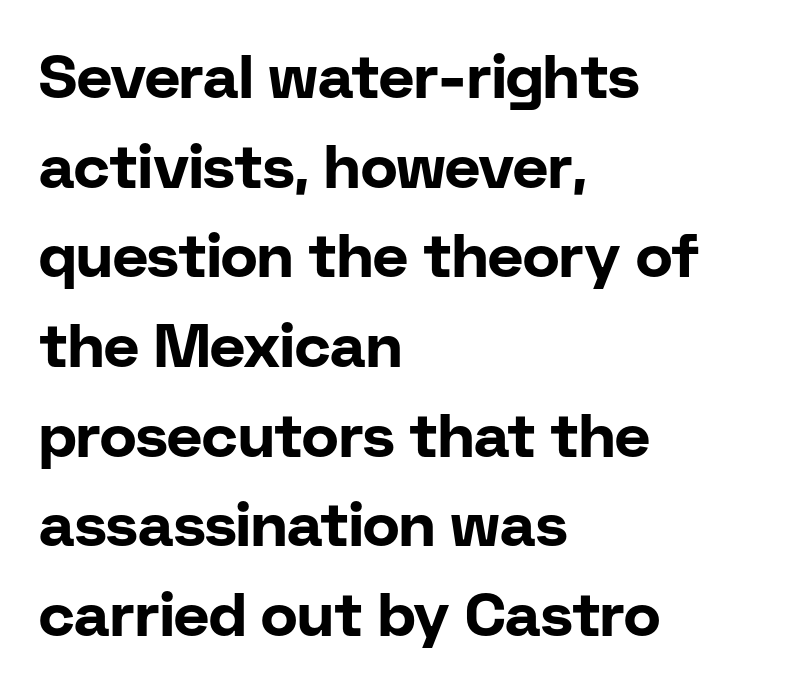
The image shows 61 px bold sans-serif type, upright; set left-aligned, normal line spacing (1.47x), normal letter spacing, not underlined; low stroke contrast and a medium x-height.
